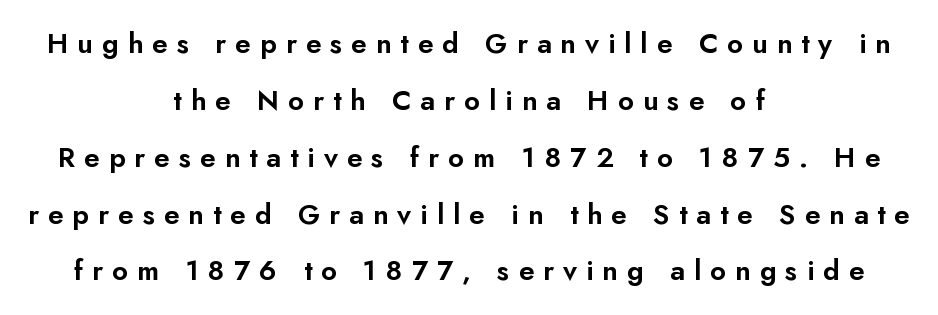
Q: Is the text italic (slanted)? A: No, it is upright.
Q: Is the typeface a serif or a sans-serif typeface? A: Sans-serif.
Q: Is the text underlined? A: No.
Q: How is the paragraph aligned? A: Centered.
Q: Is the spacing between letters normal or unusually wide? A: Unusually wide.
Q: Is the spacing between lines tight, normal or loose? A: Loose.
Q: Width (condensed, normal, or wide)? A: Normal.
Q: Stroke contrast? A: Low.
Q: x-height? A: Small.
Q: Monospaced? A: No.
